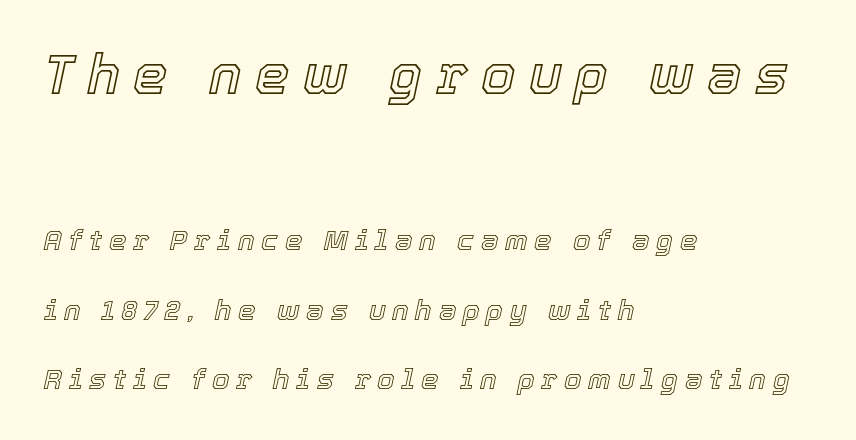
The image shows 55 px text type, italic (leaning right); set left-aligned, loose line spacing (2.48x), unusually wide letter spacing (+0.24 em), not underlined; the first (top) block is 1.96x larger; a medium x-height.
